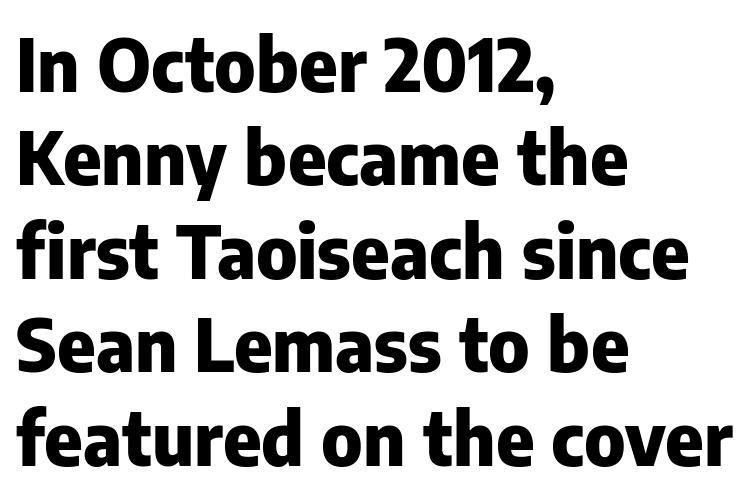
{"serif": "no", "italic": "no", "bold": "yes", "weight": "heavy", "width": "normal", "stroke_contrast": "low", "x_height": "medium", "monospaced": "no", "underline": "no", "align": "left", "line_spacing": "normal", "line_spacing_ratio": 1.28, "letter_spacing": "normal", "letter_spacing_em": 0.0, "glyph_px": 73}
